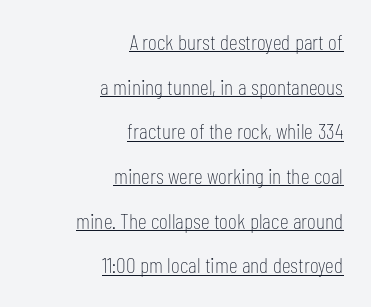
{"italic": "no", "bold": "no", "underline": "yes", "align": "right", "line_spacing": "loose", "line_spacing_ratio": 2.03, "letter_spacing": "normal", "letter_spacing_em": 0.0, "glyph_px": 22}
